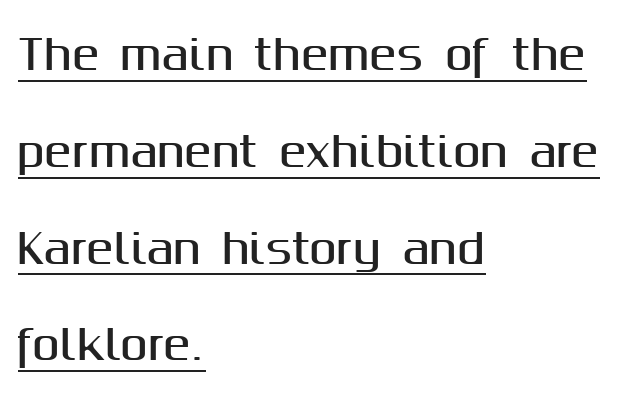
The image shows 41 px sans-serif type, upright; set left-aligned, loose line spacing (2.36x), normal letter spacing, underlined; medium stroke contrast and a medium x-height.
